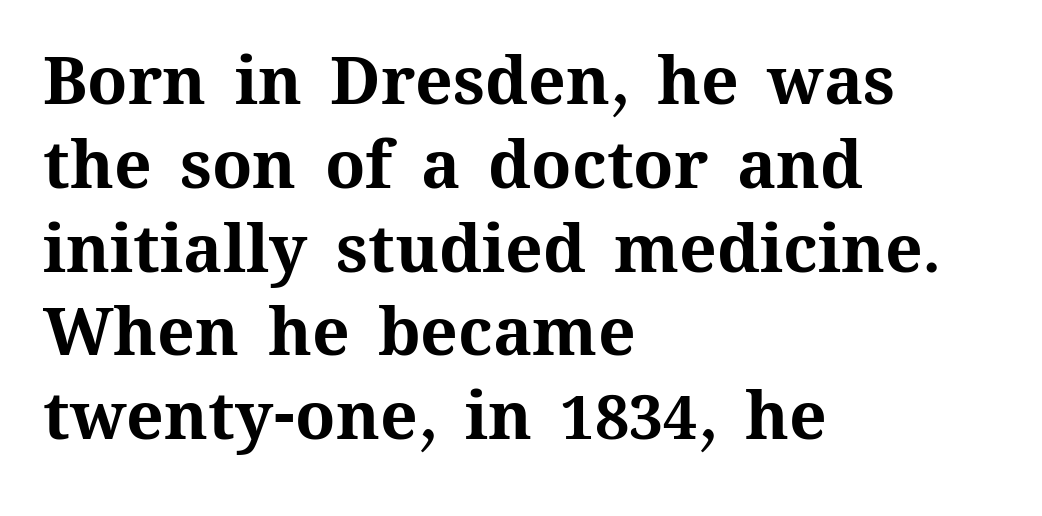
The image shows 66 px bold type, upright; set left-aligned, normal line spacing (1.27x), normal letter spacing, not underlined; medium stroke contrast and a medium x-height.
